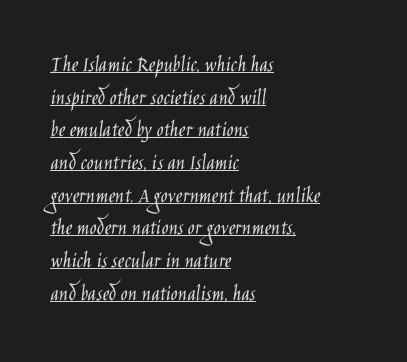
{"bold": "no", "underline": "yes", "align": "left", "line_spacing": "normal", "line_spacing_ratio": 1.42, "letter_spacing": "normal", "letter_spacing_em": 0.0, "glyph_px": 23}
